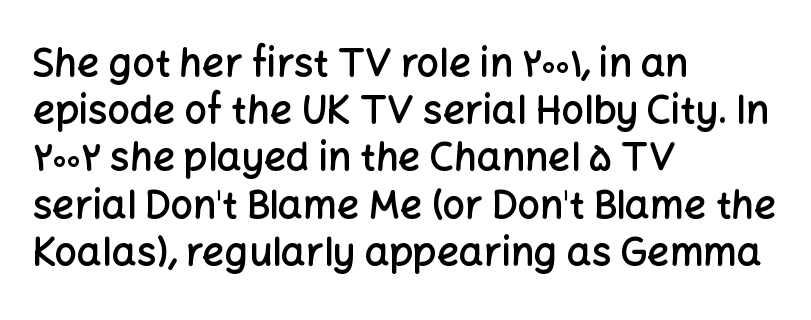
The type sits square on the baseline with zero lean. Between one letter and the next there's only the usual sliver of space. Has an underline been added? It has not. Every letter is mildly thick-stroked: semibold rather than bold.
